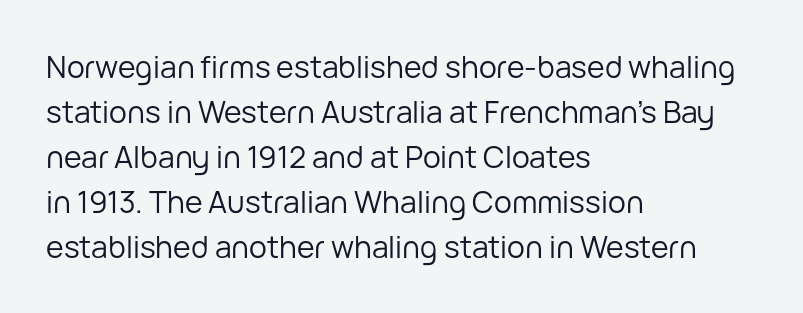
Is this a heavy cut? Hardly; it is regular or lighter. This is sans-serif lettering, the kind often seen on screens and signage. The rows are spaced the way most documents space them. Characters follow at the spacing the type designer built in.
